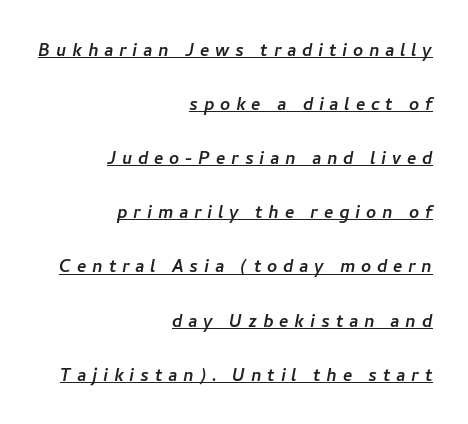
Has an underline been added? It has. The rendering anchors every line to the right-hand side. You could only call the tracking loose — the letters float apart. In terms of leading, this rendering errs on the spacious side.
